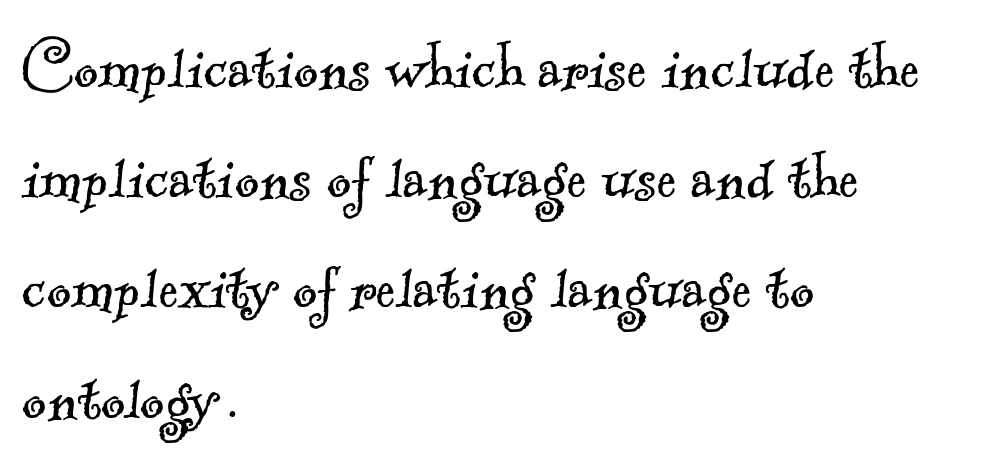
What kind of face is this? One with serifs. Note the varied advance widths — an 'i' is clearly narrower than an 'm'. Quick note: underline off. Compared with a typical body face, this is equally light or lighter still. Tracking value appears to be zero — textbook default spacing. The text block is weighted toward the left margin, trailing off unevenly rightward.
